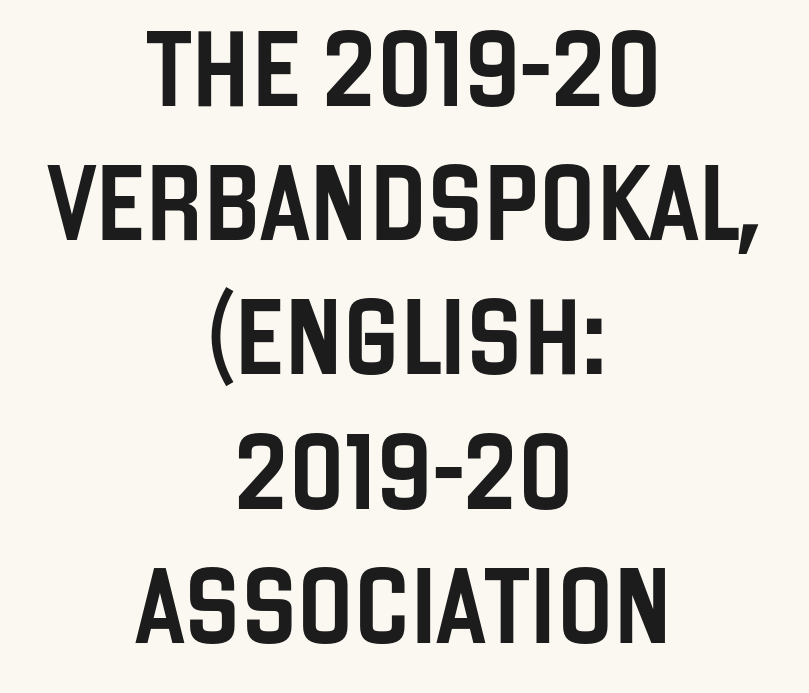
Q: Is the text italic (slanted)? A: No, it is upright.
Q: Is the typeface a serif or a sans-serif typeface? A: Sans-serif.
Q: Is the text underlined? A: No.
Q: How is the paragraph aligned? A: Centered.
Q: Is the spacing between letters normal or unusually wide? A: Normal.
Q: Width (condensed, normal, or wide)? A: Condensed.
Q: Stroke contrast? A: Low.
Q: x-height? A: Large.
Q: Monospaced? A: No.
